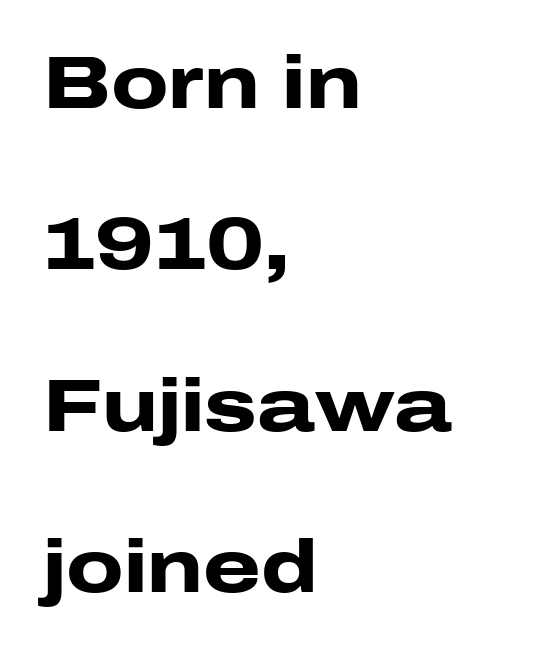
Q: Is the text bold? A: Yes.
Q: Is the text italic (slanted)? A: No, it is upright.
Q: Is the typeface a serif or a sans-serif typeface? A: Sans-serif.
Q: Is the text underlined? A: No.
Q: How is the paragraph aligned? A: Left-aligned.
Q: Is the spacing between letters normal or unusually wide? A: Normal.
Q: Is the spacing between lines tight, normal or loose? A: Loose.
Q: Width (condensed, normal, or wide)? A: Wide.
Q: Stroke contrast? A: Low.
Q: x-height? A: Medium.
Q: Monospaced? A: No.
